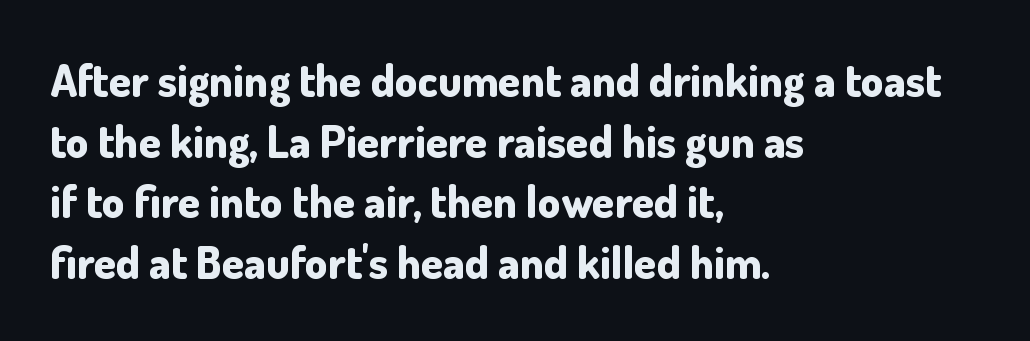
{"serif": "no", "italic": "no", "bold": "yes", "weight": "bold", "width": "normal", "stroke_contrast": "low", "x_height": "small", "monospaced": "no", "underline": "no", "align": "left", "line_spacing": "normal", "line_spacing_ratio": 1.35, "letter_spacing": "normal", "letter_spacing_em": 0.0, "glyph_px": 45}
